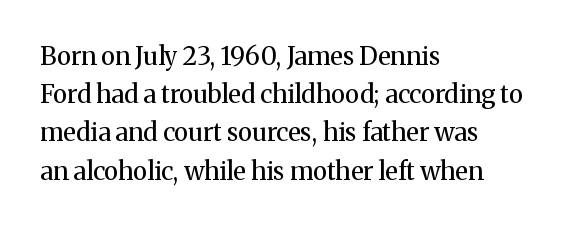
Q: Is the text bold? A: No.
Q: Is the text italic (slanted)? A: No, it is upright.
Q: Is the text underlined? A: No.
Q: How is the paragraph aligned? A: Left-aligned.
Q: Is the spacing between letters normal or unusually wide? A: Normal.
Q: Is the spacing between lines tight, normal or loose? A: Normal.
